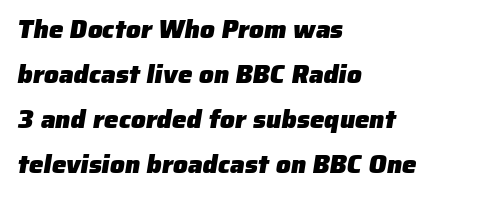
{"bold": "yes", "underline": "no", "align": "left", "line_spacing_ratio": 1.73, "letter_spacing": "normal", "letter_spacing_em": 0.0, "glyph_px": 26}
